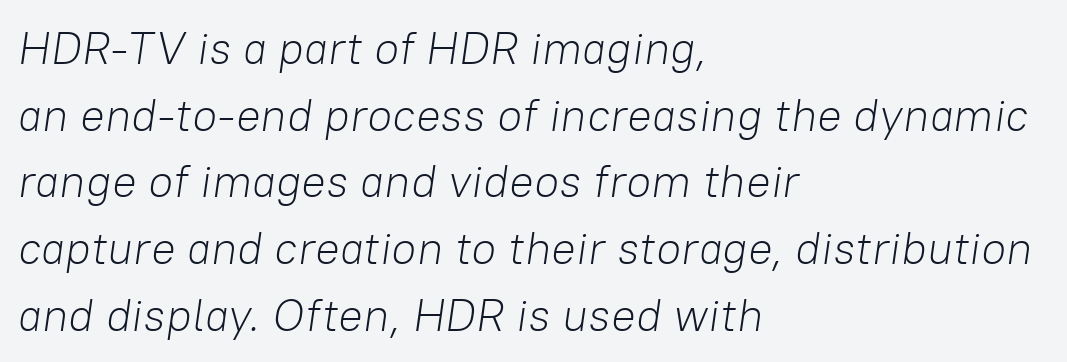
Each line starts at the same left margin while the right side varies. Horizontal bands of white between lines are of average thickness. Looks like regular typesetting: each glyph gets only the width it needs. The space beneath each line is pristine and unruled.
